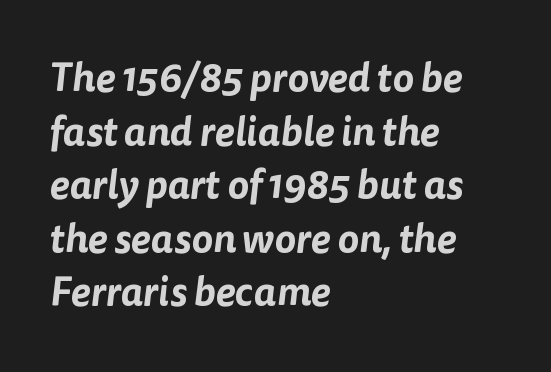
These lines stack with their left ends in a neat column. Glance below the letters and you will spot only blank space. Summary of vertical rhythm: regular, with standard interline spacing. Observe the ordinary spacing: letters are neighbours, not strangers.
